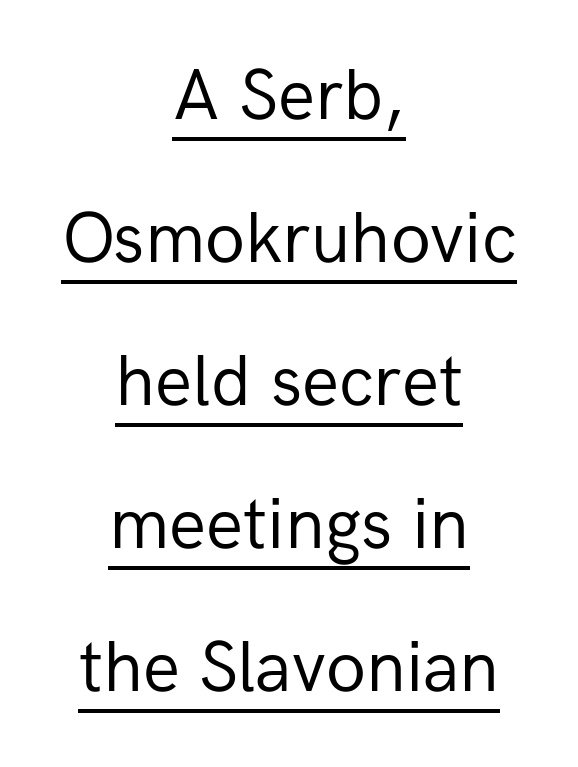
The font family rendered here belongs to the sans-serif group. Tall strokes in this sample are plumb rather than angled. A student would call this center alignment; a typographer would say set centered. Somebody hit Ctrl+U on this one — the words are underlined. Here the designer chose a conventional face with non-uniform glyph widths.
